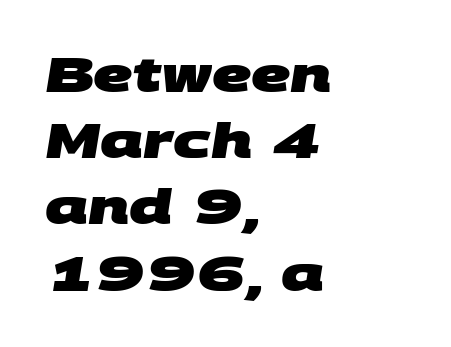
Q: Is the text bold? A: Yes.
Q: Is the typeface a serif or a sans-serif typeface? A: Sans-serif.
Q: Is the text underlined? A: No.
Q: How is the paragraph aligned? A: Left-aligned.
Q: Is the spacing between letters normal or unusually wide? A: Normal.
Q: Is the spacing between lines tight, normal or loose? A: Normal.
Q: Width (condensed, normal, or wide)? A: Wide.
Q: Stroke contrast? A: Medium.
Q: x-height? A: Large.
Q: Monospaced? A: No.
